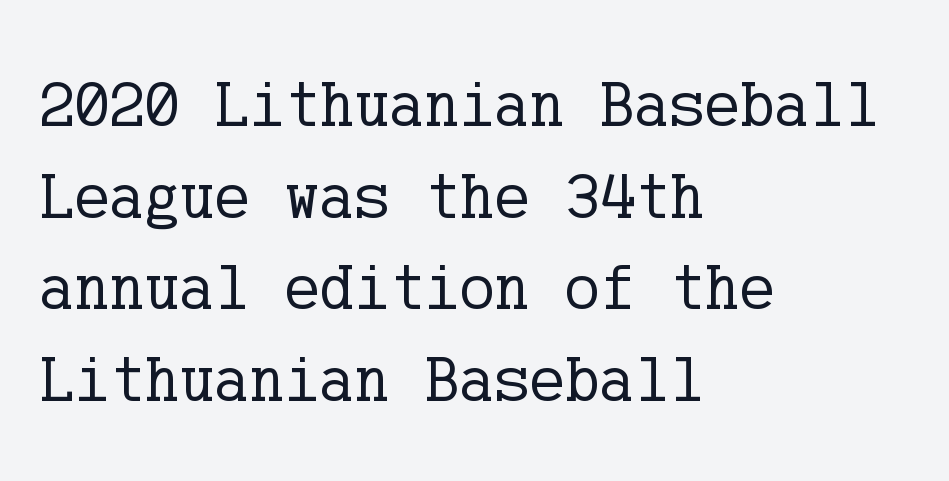
{"serif": "yes", "italic": "no", "bold": "no", "weight": "regular", "width": "normal", "stroke_contrast": "low", "x_height": "medium", "underline": "no", "align": "left", "line_spacing": "normal", "line_spacing_ratio": 1.39, "letter_spacing": "normal", "letter_spacing_em": 0.0, "glyph_px": 66}
